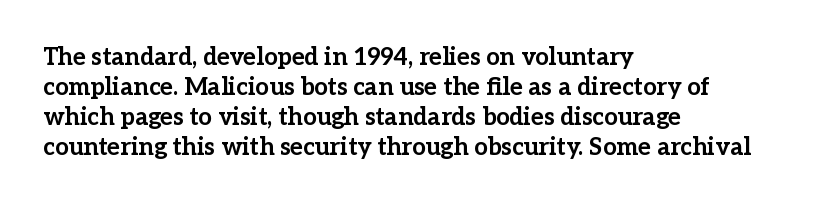
The characters look thick and weighty, a clear bold. Rows of type keep a routine distance in the vertical direction. Each word holds together tightly as a unit, with standard inter-letter gaps. Does the copy run flush right? No — it runs flush left. Beneath every word, the page is bare.
